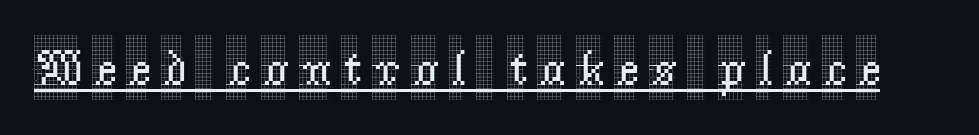
{"serif": "yes", "italic": "no", "width": "condensed", "x_height": "large", "monospaced": "no", "underline": "yes", "letter_spacing": "wide", "letter_spacing_em": 0.23, "glyph_px": 50}
